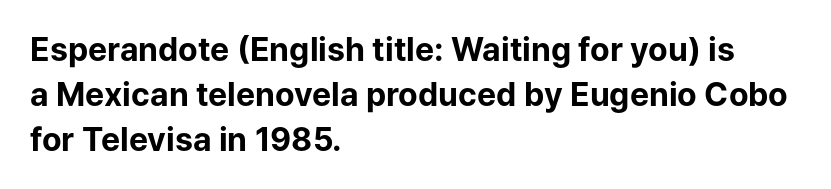
{"serif": "no", "italic": "no", "bold": "yes", "weight": "bold", "width": "normal", "stroke_contrast": "low", "x_height": "medium", "monospaced": "no", "underline": "no", "align": "left", "line_spacing": "normal", "line_spacing_ratio": 1.4, "letter_spacing": "normal", "letter_spacing_em": 0.0, "glyph_px": 32}
